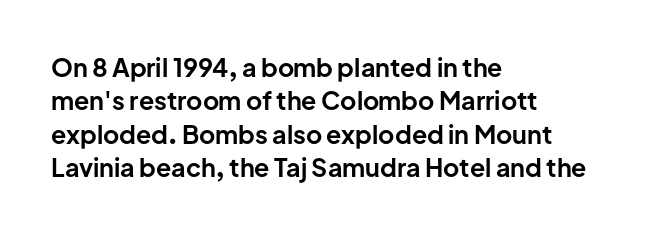
Notice how the passage keeps a crisp vertical edge on the left only. Ordinary non-slanted type is in use. This sample uses plain, unmodified letter spacing. Strong, thick strokes mark this as bold type. Normally led — the rows are evenly, conventionally spaced.
